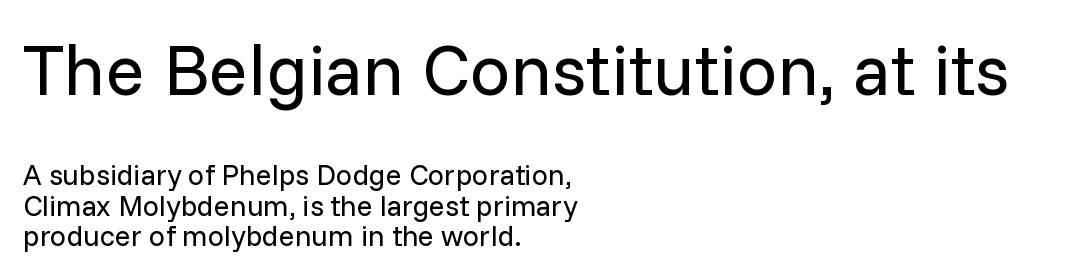
Ink coverage per letter is moderate at most. These two chunks differ in scale, with the top chunk taking the larger measure. Very little white space separates one row of letters from the next. The paragraph has a hard left edge and a soft right edge. The font's upright variant was chosen for this text.
